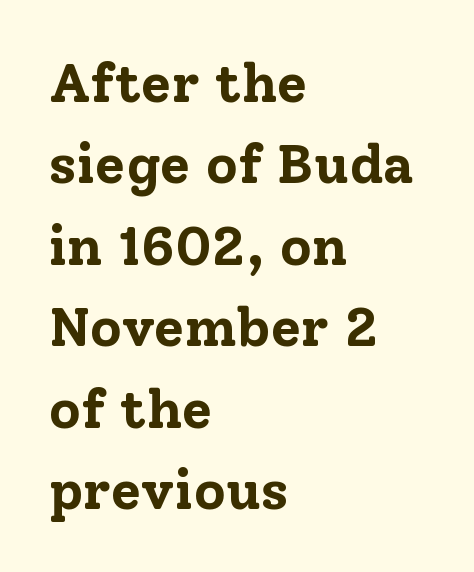
Q: Is the text bold? A: Yes.
Q: Is the text italic (slanted)? A: No, it is upright.
Q: Is the typeface a serif or a sans-serif typeface? A: Serif.
Q: Is the text underlined? A: No.
Q: How is the paragraph aligned? A: Left-aligned.
Q: Is the spacing between letters normal or unusually wide? A: Normal.
Q: Is the spacing between lines tight, normal or loose? A: Normal.
Q: Width (condensed, normal, or wide)? A: Normal.
Q: Stroke contrast? A: Low.
Q: x-height? A: Medium.
Q: Monospaced? A: No.
